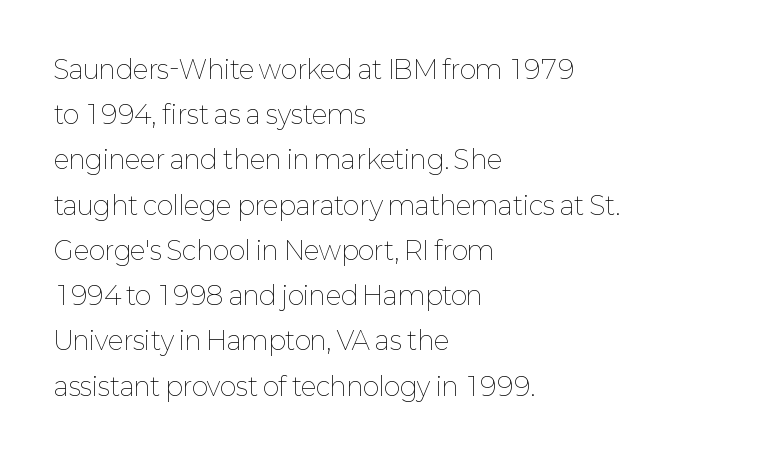
The image shows 25 px text type, upright; set left-aligned, line spacing 1.81x, normal letter spacing, not underlined.
